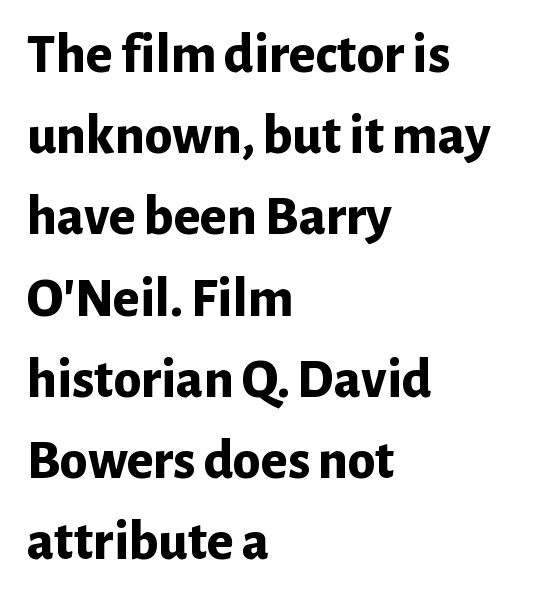
The image shows 56 px bold sans-serif type, upright; set left-aligned, normal line spacing (1.45x), normal letter spacing, not underlined; low stroke contrast and a medium x-height.
